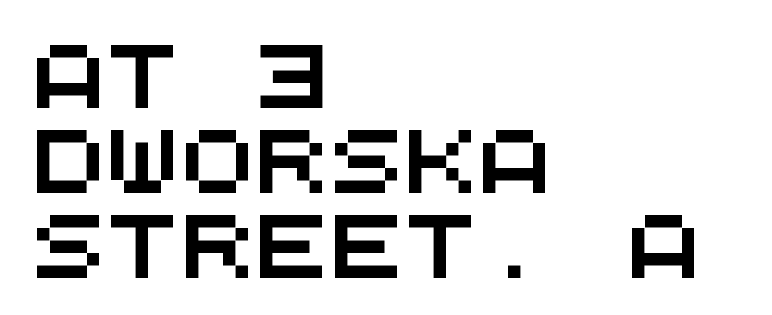
Unmarked baselines from the first word to the last. Horizontal alignment here is leftward, the default for most running prose. Whoever set this chose a conventional vertical rhythm. What stands out about the letter spacing? Nothing — it is the standard amount. Looks like terminal output: every glyph gets an equal slot.
